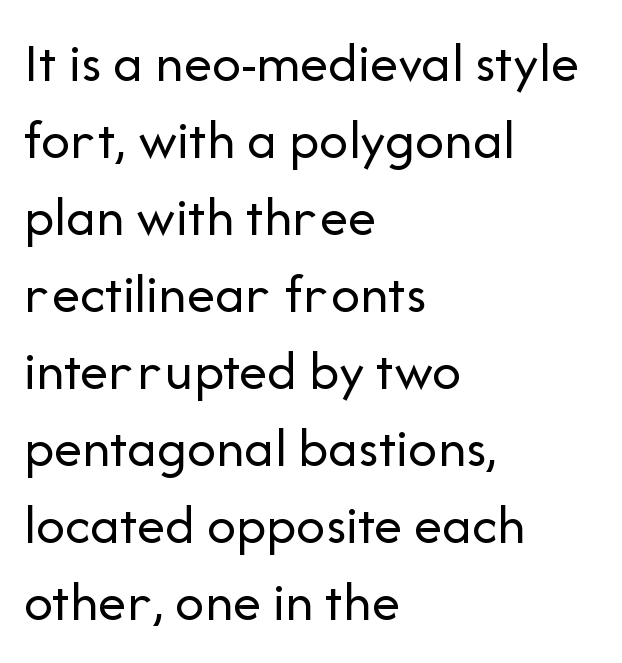
The image shows 57 px regular-weight sans-serif type, upright; set left-aligned, normal line spacing (1.35x), normal letter spacing, not underlined; low stroke contrast and a medium x-height.
